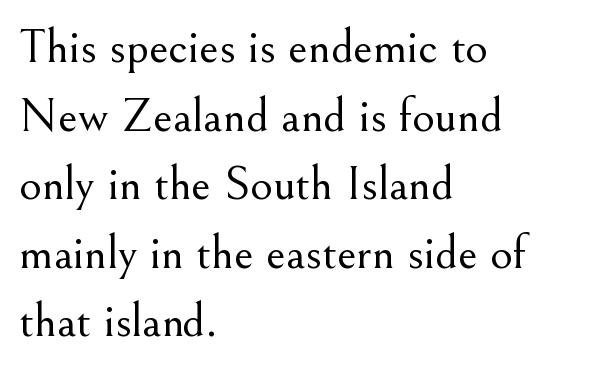
Q: Is the text bold? A: No.
Q: Is the text italic (slanted)? A: No, it is upright.
Q: Is the typeface a serif or a sans-serif typeface? A: Serif.
Q: Is the text underlined? A: No.
Q: How is the paragraph aligned? A: Left-aligned.
Q: Is the spacing between letters normal or unusually wide? A: Normal.
Q: Is the spacing between lines tight, normal or loose? A: Normal.
Q: Width (condensed, normal, or wide)? A: Normal.
Q: Stroke contrast? A: Medium.
Q: x-height? A: Small.
Q: Monospaced? A: No.
